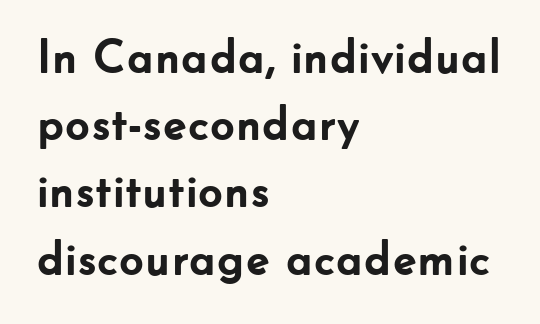
Q: Is the text bold? A: Yes.
Q: Is the text italic (slanted)? A: No, it is upright.
Q: Is the typeface a serif or a sans-serif typeface? A: Sans-serif.
Q: Is the text underlined? A: No.
Q: How is the paragraph aligned? A: Left-aligned.
Q: Is the spacing between letters normal or unusually wide? A: Normal.
Q: Is the spacing between lines tight, normal or loose? A: Normal.
Q: Width (condensed, normal, or wide)? A: Normal.
Q: Stroke contrast? A: Low.
Q: x-height? A: Small.
Q: Monospaced? A: No.
